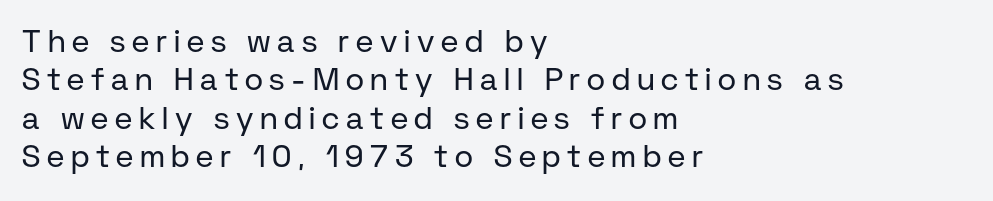
The image shows 31 px regular-weight sans-serif type, upright; set left-aligned, line spacing 1.24x, unusually wide letter spacing (+0.22 em), not underlined; low stroke contrast and a medium x-height.
